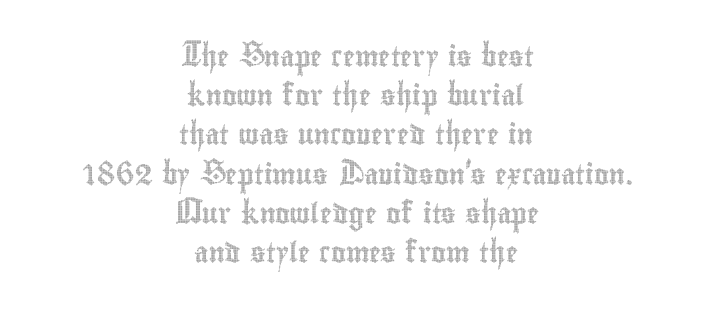
{"italic": "no", "underline": "no", "align": "center", "line_spacing": "loose", "line_spacing_ratio": 1.96, "letter_spacing": "normal", "letter_spacing_em": 0.0, "glyph_px": 20}
